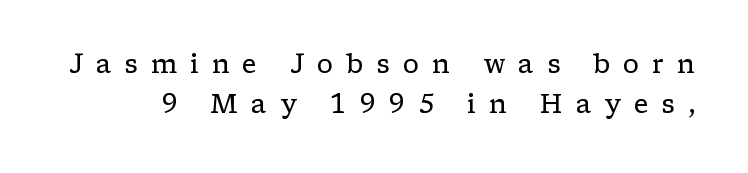
The image shows 26 px text type, upright; set normal line spacing (1.52x), unusually wide letter spacing (+0.5 em), not underlined.
